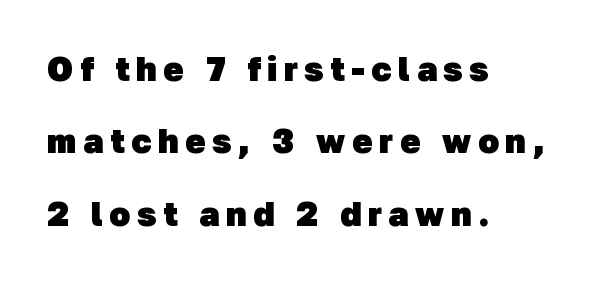
{"serif": "no", "bold": "yes", "weight": "heavy", "width": "normal", "stroke_contrast": "low", "x_height": "medium", "monospaced": "no", "underline": "no", "align": "left", "line_spacing": "loose", "line_spacing_ratio": 2.13, "letter_spacing": "wide", "letter_spacing_em": 0.2, "glyph_px": 34}
